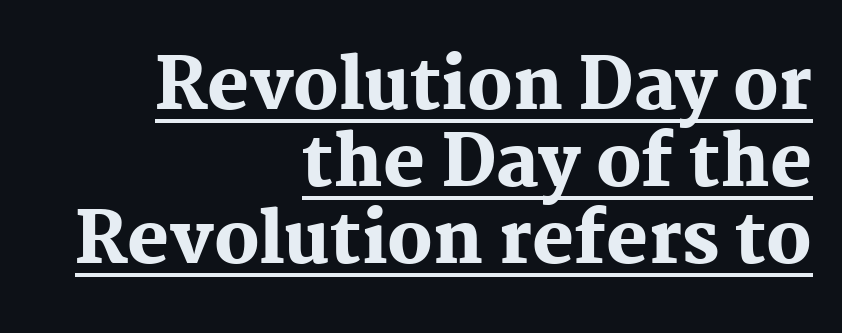
The rendering anchors every line to the right-hand side. Compared with undecorated copy, this sample adds a rule below the words. The typesetting leans heavy: a genuine bold. Spacing between characters is what you'd get straight out of the box. Varying glyph widths throughout — classic text-font behaviour.
